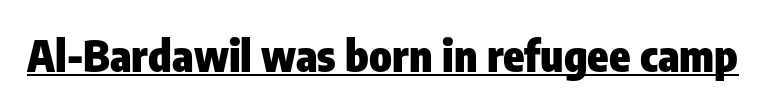
Q: Is the text bold? A: Yes.
Q: Is the text italic (slanted)? A: No, it is upright.
Q: Is the typeface a serif or a sans-serif typeface? A: Sans-serif.
Q: Is the text underlined? A: Yes.
Q: Is the spacing between letters normal or unusually wide? A: Normal.
Q: Width (condensed, normal, or wide)? A: Condensed.
Q: Stroke contrast? A: Low.
Q: x-height? A: Medium.
Q: Monospaced? A: No.
